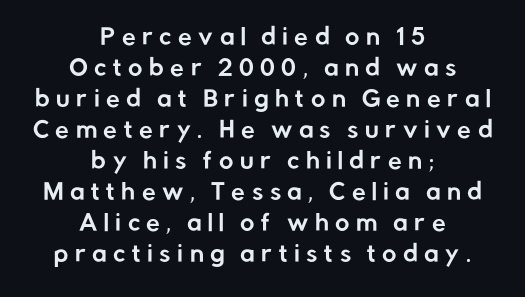
{"italic": "no", "underline": "no", "align": "center", "line_spacing": "normal", "line_spacing_ratio": 1.41, "letter_spacing": "wide", "letter_spacing_em": 0.29, "glyph_px": 22}
